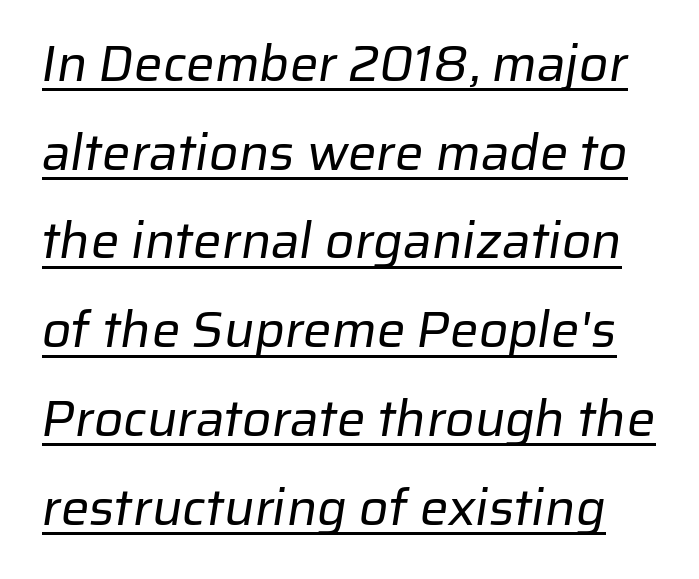
In designer terms, the underline attribute is active on this setting. A typesetter would call this proportional, since set widths differ per character. I'd call this a sans setting — the letters go barefoot. Compared with a typical body face, this is equally light or lighter still. Characters follow at the spacing the type designer built in.
